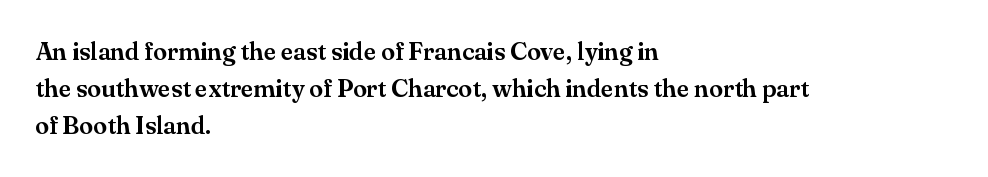
Designer's note — italics off, roman on. Compared with typical paragraphs, the rows here are spaced about the same. No word sits above an underline. Left-aligned paragraph, ragged on the right. This sample uses plain, unmodified letter spacing.
